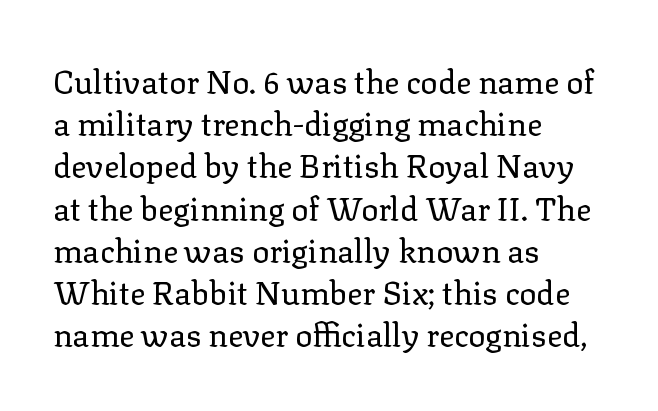
The image shows 32 px regular-weight serif type, upright; set left-aligned, normal line spacing (1.32x), normal letter spacing, not underlined; low stroke contrast and a medium x-height.
